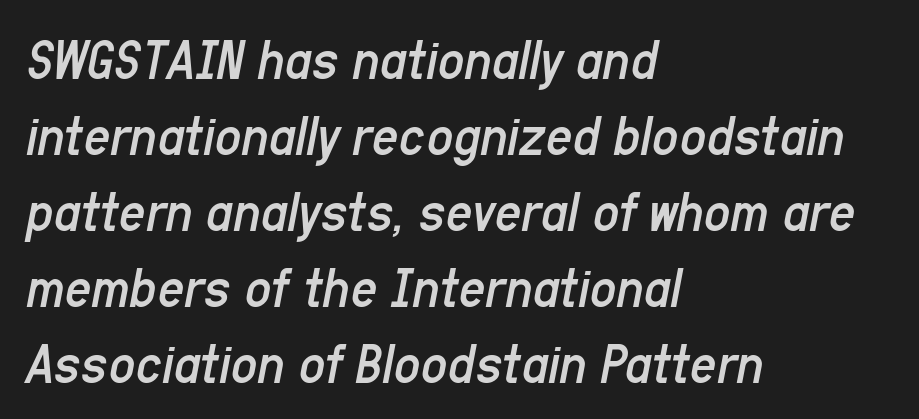
{"italic": "yes", "lean": "right", "slant_degrees": 11, "bold": "no", "weight": "regular", "width": "condensed", "stroke_contrast": "low", "x_height": "medium", "monospaced": "no", "underline": "no", "align": "left", "line_spacing": "normal", "line_spacing_ratio": 1.31, "letter_spacing": "normal", "letter_spacing_em": 0.0, "glyph_px": 58}
